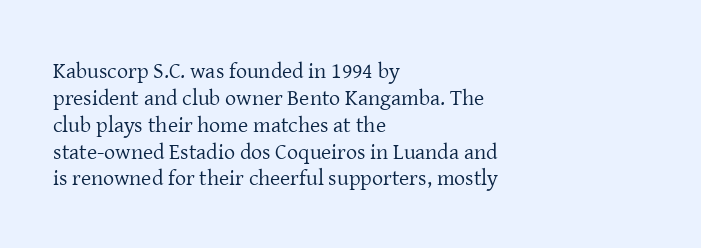
Q: Is the text bold? A: No.
Q: Is the text italic (slanted)? A: No, it is upright.
Q: Is the text underlined? A: No.
Q: How is the paragraph aligned? A: Left-aligned.
Q: Is the spacing between letters normal or unusually wide? A: Normal.
